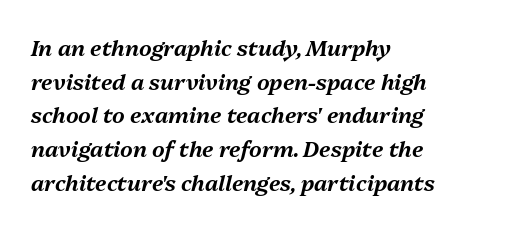
Q: Is the text italic (slanted)? A: Yes, it leans right by about 13 degrees.
Q: Is the text underlined? A: No.
Q: How is the paragraph aligned? A: Left-aligned.
Q: Is the spacing between letters normal or unusually wide? A: Normal.
Q: Is the spacing between lines tight, normal or loose? A: Normal.
